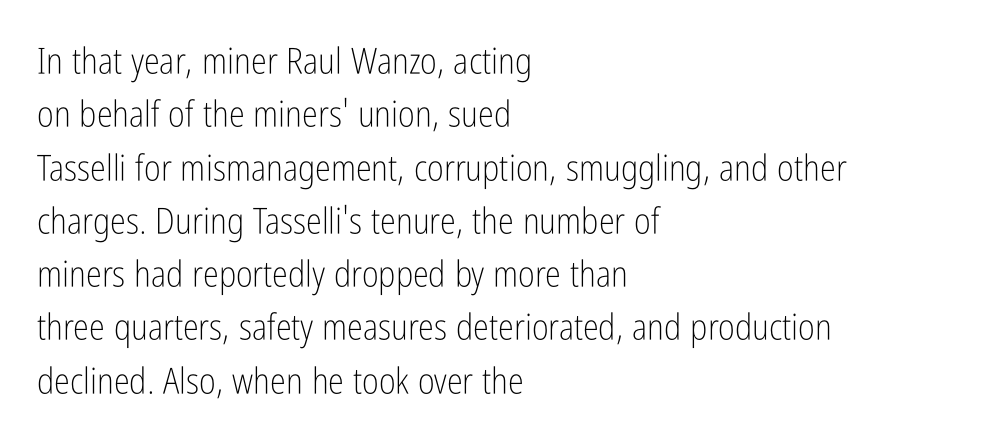
Q: Is the text bold? A: No.
Q: Is the text italic (slanted)? A: No, it is upright.
Q: Is the typeface a serif or a sans-serif typeface? A: Sans-serif.
Q: Is the text underlined? A: No.
Q: How is the paragraph aligned? A: Left-aligned.
Q: Is the spacing between letters normal or unusually wide? A: Normal.
Q: Is the spacing between lines tight, normal or loose? A: Normal.
Q: Width (condensed, normal, or wide)? A: Condensed.
Q: Stroke contrast? A: Low.
Q: x-height? A: Medium.
Q: Monospaced? A: No.
